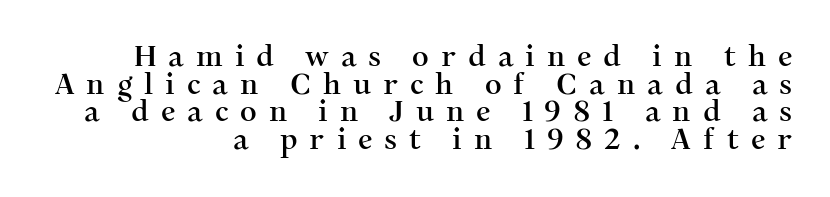
The image shows 29 px serif type, upright; set right-aligned, tight line spacing (0.95x), unusually wide letter spacing (+0.41 em), not underlined; medium stroke contrast and a medium x-height.
